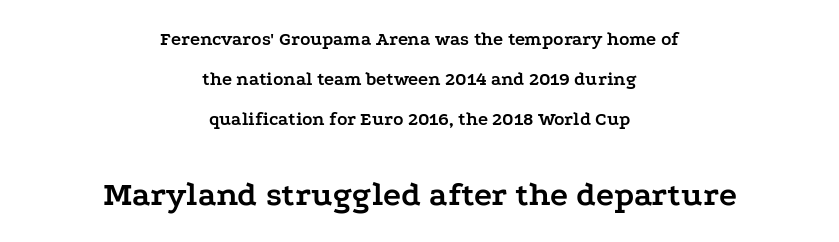
Is this a fixed-width face? No — the glyphs have proportional, varying widths. Bigger letters appear in the bottom chunk; the top chunk is reduced. This sample uses an upright cut, with every glyph sitting square on the baseline. Does extra space separate the letters? No, they use regular spacing. If you measured baseline to baseline, you'd find a long distance. Any mark beneath the type? The region is blank.
